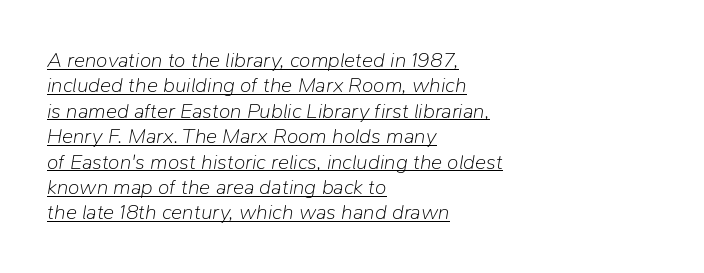
The image shows 21 px text type, italic (leaning right); set left-aligned, line spacing 1.21x, normal letter spacing, underlined.
